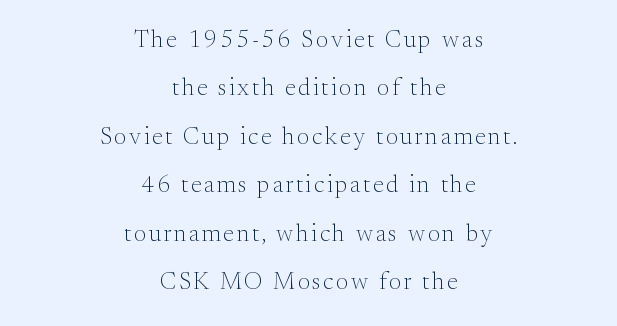
Q: Is the text bold? A: No.
Q: Is the text italic (slanted)? A: No, it is upright.
Q: Is the text underlined? A: No.
Q: How is the paragraph aligned? A: Centered.
Q: Is the spacing between lines tight, normal or loose? A: Loose.
